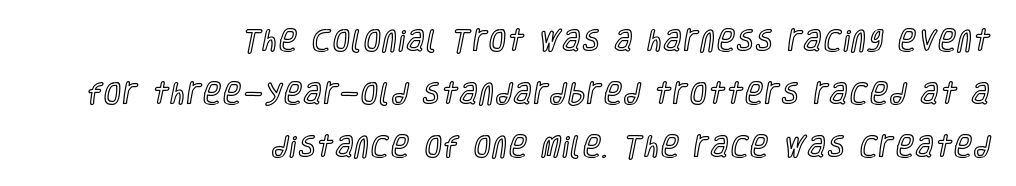
Q: Is the text italic (slanted)? A: Yes.
Q: Is the text underlined? A: No.
Q: How is the paragraph aligned? A: Right-aligned.
Q: Is the spacing between lines tight, normal or loose? A: Loose.
